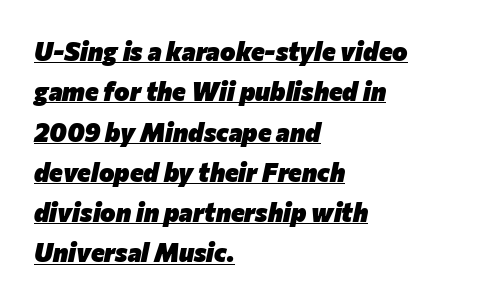
The image shows 26 px bold type, italic (leaning right); set left-aligned, normal line spacing (1.55x), normal letter spacing, underlined.
